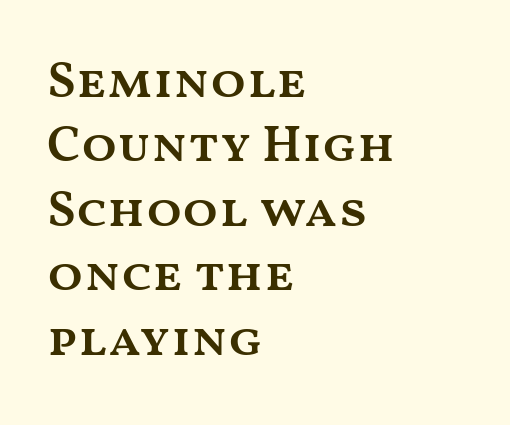
The image shows 52 px semibold, wide type, upright; set left-aligned, line spacing 1.24x, normal letter spacing, not underlined; medium stroke contrast and a medium x-height.
